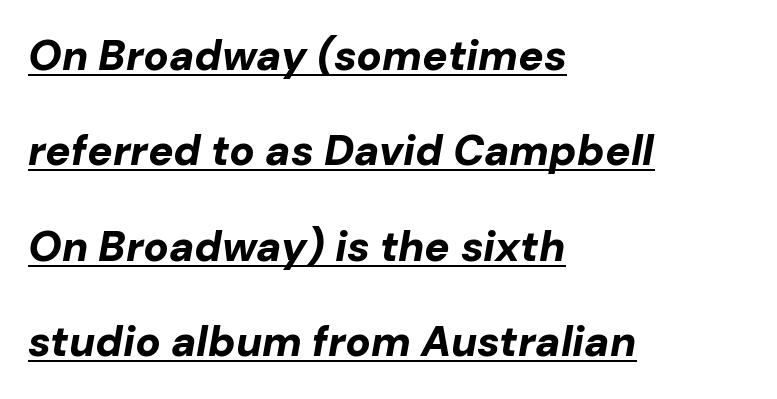
{"italic": "yes", "lean": "right", "slant_degrees": 10, "bold": "yes", "weight": "bold", "width": "normal", "stroke_contrast": "low", "x_height": "medium", "monospaced": "no", "underline": "yes", "align": "left", "line_spacing": "loose", "line_spacing_ratio": 2.27, "letter_spacing": "normal", "letter_spacing_em": 0.0, "glyph_px": 42}
